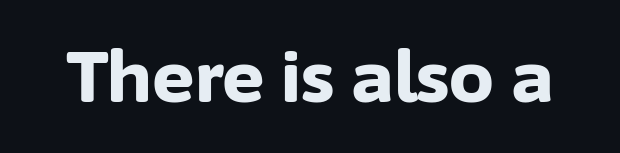
The image shows 71 px bold sans-serif type, upright; set normal letter spacing, not underlined; low stroke contrast and a medium x-height.
